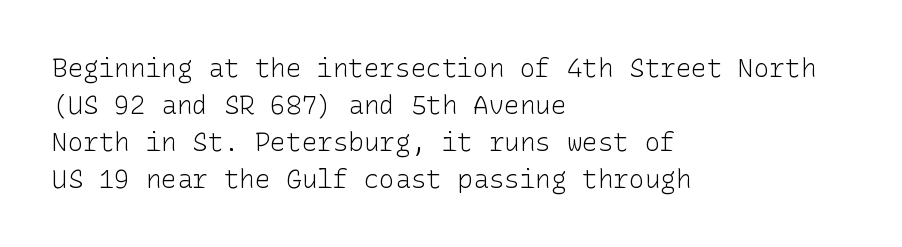
Rule under the text: the space is simply empty. The tracking reads as untouched default to a designer's eye. Compared with a typical body face, this is equally light or lighter still. A student would call this left alignment; a typographer would say flush left, rag right. The rows are spaced the way most documents space them.
